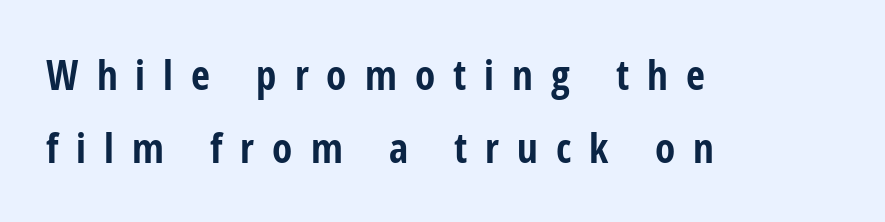
The image shows 41 px bold, condensed sans-serif type, upright; set left-aligned, line spacing 1.78x, unusually wide letter spacing (+0.44 em), not underlined; low stroke contrast and a medium x-height.
